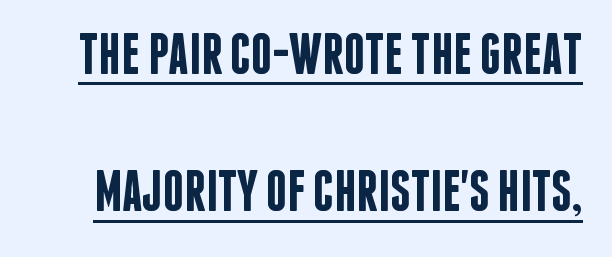
{"serif": "no", "italic": "no", "bold": "semi", "weight": "semibold", "width": "condensed", "stroke_contrast": "low", "x_height": "large", "monospaced": "no", "underline": "yes", "line_spacing": "loose", "line_spacing_ratio": 2.37, "letter_spacing": "normal", "letter_spacing_em": 0.0, "glyph_px": 58}
